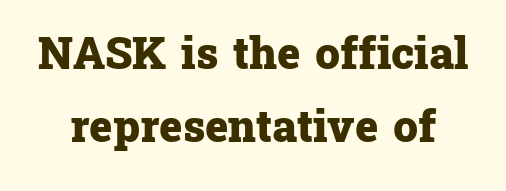
{"serif": "yes", "italic": "no", "bold": "yes", "weight": "heavy", "width": "normal", "stroke_contrast": "low", "x_height": "medium", "monospaced": "no", "underline": "no", "line_spacing": "normal", "line_spacing_ratio": 1.66, "letter_spacing": "normal", "letter_spacing_em": 0.0, "glyph_px": 44}
